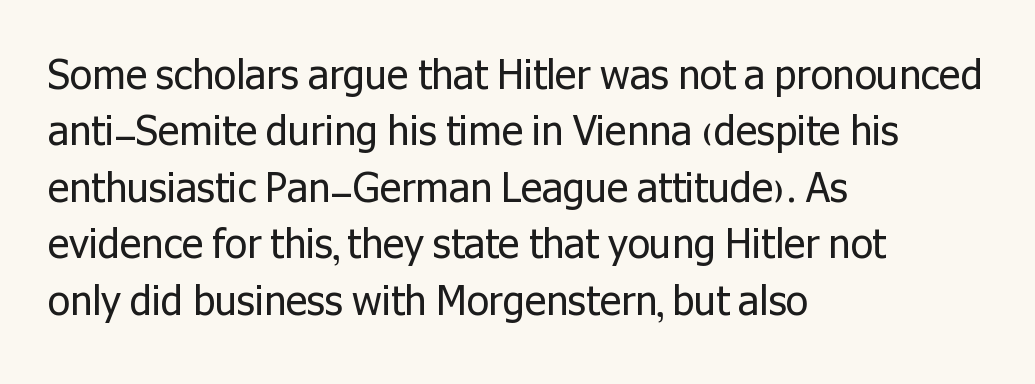
The image shows 40 px regular-weight sans-serif type, upright; set left-aligned, normal line spacing (1.41x), normal letter spacing, not underlined; low stroke contrast and a medium x-height.
